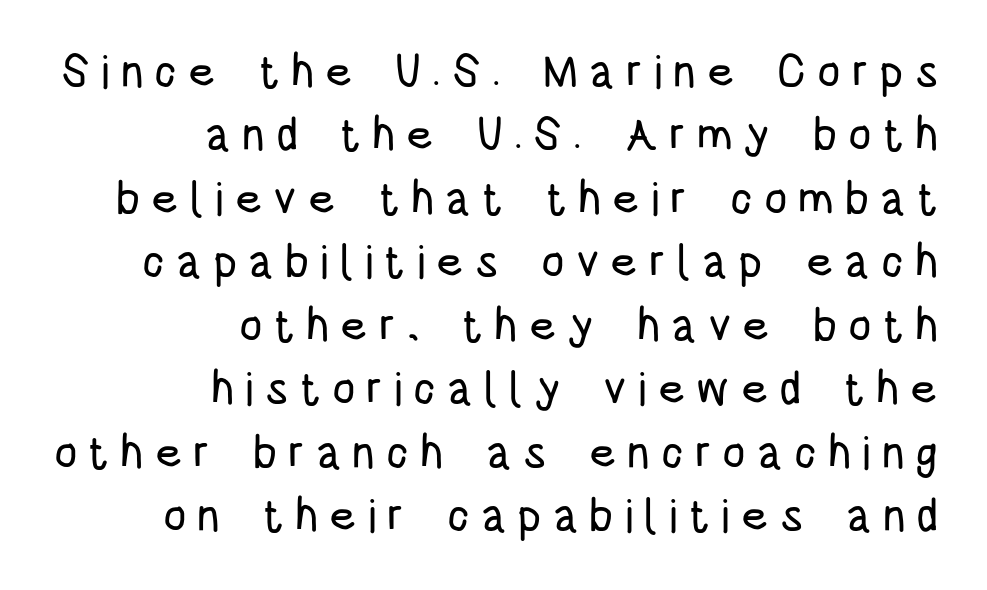
Q: Is the text italic (slanted)? A: No, it is upright.
Q: Is the typeface a serif or a sans-serif typeface? A: Sans-serif.
Q: Is the text underlined? A: No.
Q: How is the paragraph aligned? A: Right-aligned.
Q: Is the spacing between letters normal or unusually wide? A: Unusually wide.
Q: Is the spacing between lines tight, normal or loose? A: Normal.
Q: Width (condensed, normal, or wide)? A: Condensed.
Q: Stroke contrast? A: Low.
Q: x-height? A: Large.
Q: Monospaced? A: No.
